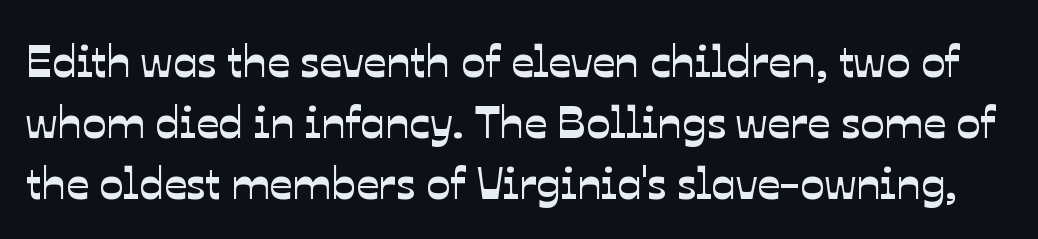
A normal amount of white space separates one row of letters from the next. Think of a printed novel: that variable character pitch is what you see here. Type style note: lacks serifs. Standard letterfit; no display-style spreading of the glyphs. Nobody drew a line under any word here.
